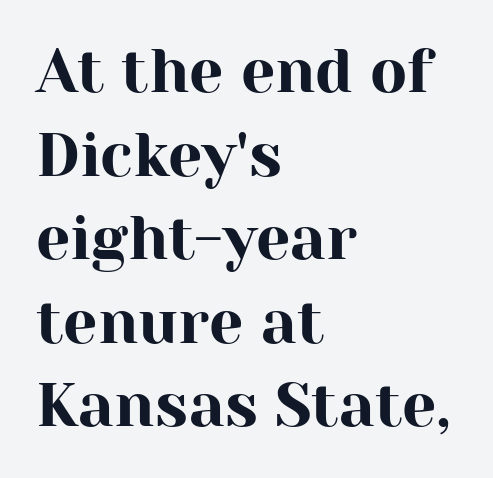
Q: Is the text italic (slanted)? A: No, it is upright.
Q: Is the typeface a serif or a sans-serif typeface? A: Serif.
Q: Is the text underlined? A: No.
Q: How is the paragraph aligned? A: Left-aligned.
Q: Is the spacing between letters normal or unusually wide? A: Normal.
Q: Is the spacing between lines tight, normal or loose? A: Normal.
Q: Width (condensed, normal, or wide)? A: Normal.
Q: Stroke contrast? A: High.
Q: x-height? A: Medium.
Q: Monospaced? A: No.
